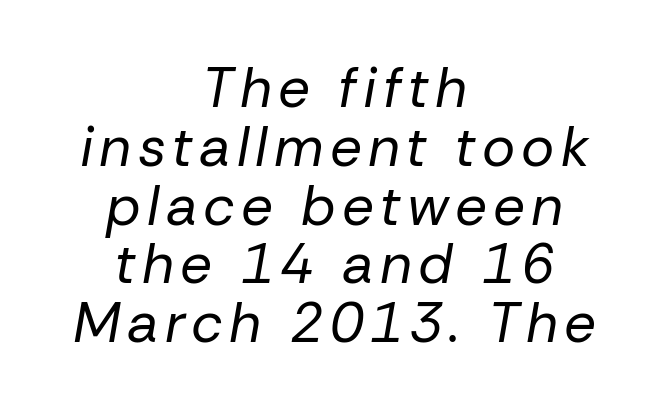
Q: Is the text bold? A: No.
Q: Is the text italic (slanted)? A: Yes, it leans right by about 10 degrees.
Q: Is the text underlined? A: No.
Q: How is the paragraph aligned? A: Centered.
Q: Is the spacing between lines tight, normal or loose? A: Tight.
Q: Width (condensed, normal, or wide)? A: Normal.
Q: Stroke contrast? A: Low.
Q: x-height? A: Medium.
Q: Monospaced? A: No.
